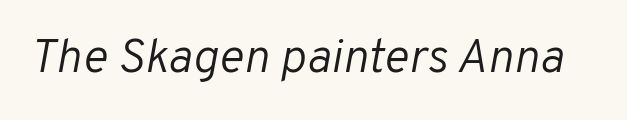
{"italic": "yes", "lean": "right", "slant_degrees": 10, "bold": "no", "weight": "light", "width": "normal", "stroke_contrast": "low", "x_height": "medium", "monospaced": "no", "underline": "no", "letter_spacing": "normal", "letter_spacing_em": 0.0, "glyph_px": 48}
